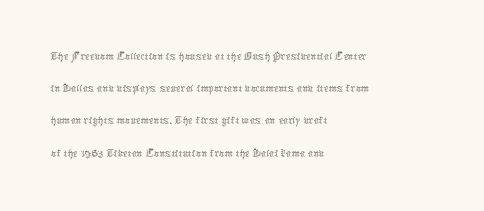
{"italic": "no", "bold": "no", "underline": "no", "align": "left", "line_spacing_ratio": 1.24, "letter_spacing": "normal", "letter_spacing_em": 0.0, "glyph_px": 26}
